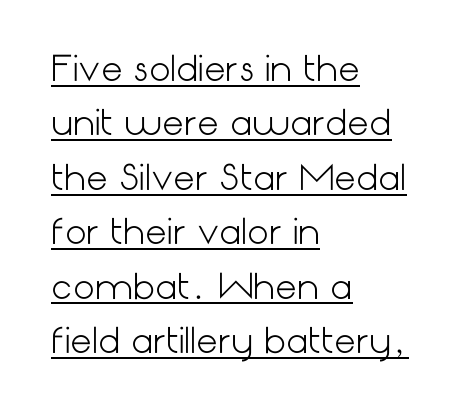
Students, observe the line beneath the letters — that is underlining. Alignment: flush left. The glyphs in this specimen are sans serif. Whoever set this chose a conventional vertical rhythm.
